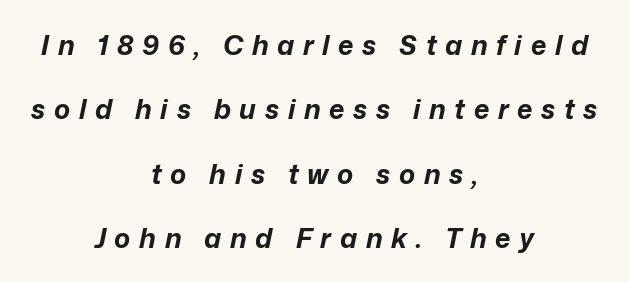
The image shows 27 px bold type, italic (leaning right); set centered, loose line spacing (2.38x), unusually wide letter spacing (+0.32 em), not underlined.
